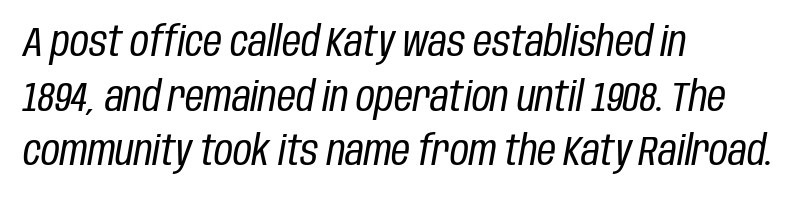
Q: Is the text bold? A: No.
Q: Is the text italic (slanted)? A: Yes, it leans right by about 10 degrees.
Q: Is the text underlined? A: No.
Q: How is the paragraph aligned? A: Left-aligned.
Q: Is the spacing between letters normal or unusually wide? A: Normal.
Q: Is the spacing between lines tight, normal or loose? A: Normal.
Q: Width (condensed, normal, or wide)? A: Condensed.
Q: Stroke contrast? A: Low.
Q: x-height? A: Large.
Q: Monospaced? A: No.
